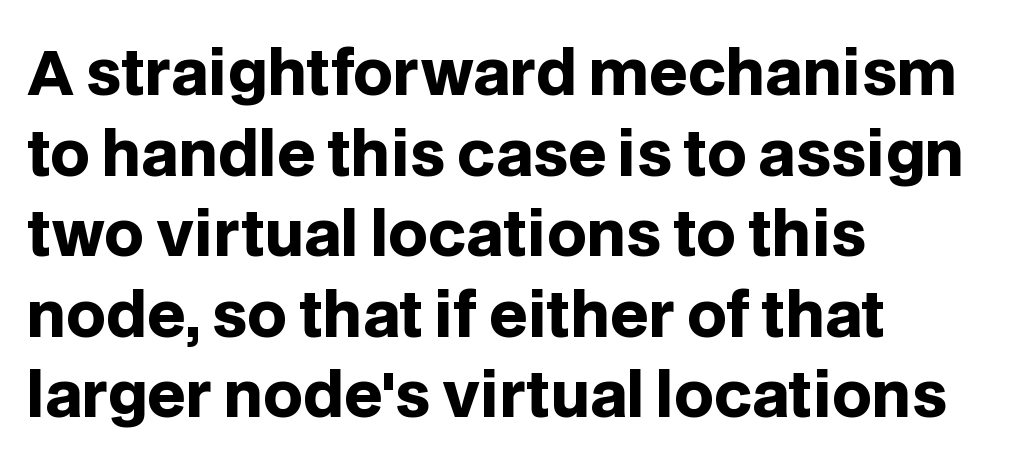
{"serif": "no", "italic": "no", "bold": "yes", "weight": "heavy", "width": "normal", "stroke_contrast": "low", "x_height": "large", "monospaced": "no", "underline": "no", "align": "left", "line_spacing": "normal", "line_spacing_ratio": 1.32, "letter_spacing": "normal", "letter_spacing_em": 0.0, "glyph_px": 61}
